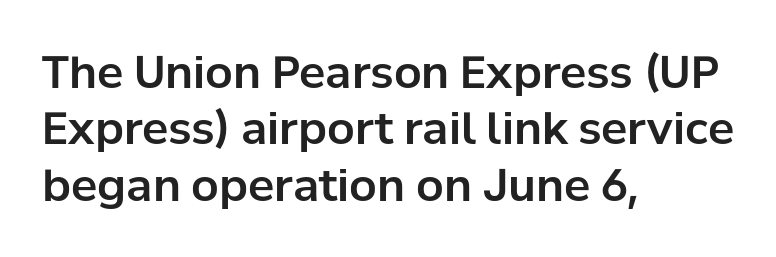
{"serif": "no", "italic": "no", "width": "normal", "stroke_contrast": "low", "x_height": "medium", "monospaced": "no", "underline": "no", "align": "left", "line_spacing": "normal", "line_spacing_ratio": 1.28, "letter_spacing": "normal", "letter_spacing_em": 0.0, "glyph_px": 44}
